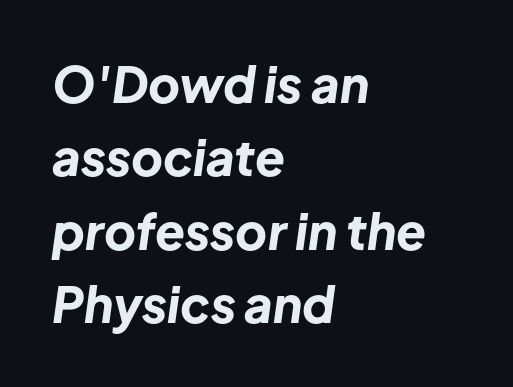
The image shows 49 px bold type, italic (leaning right); set left-aligned, normal line spacing (1.5x), normal letter spacing, not underlined; low stroke contrast and a medium x-height.
